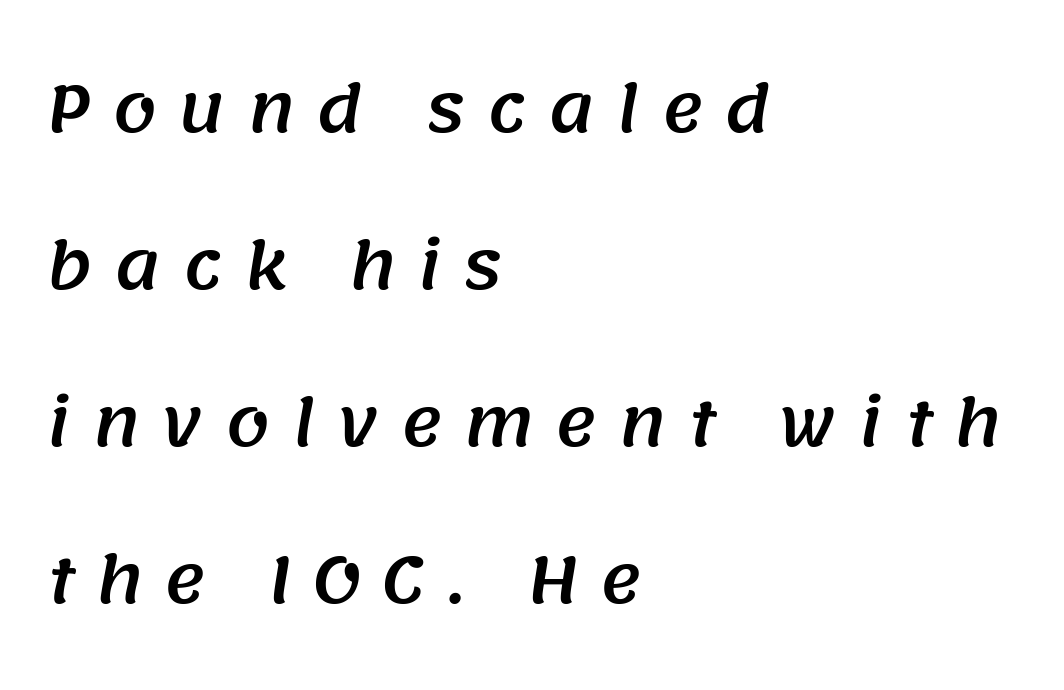
The image shows 63 px sans-serif type; set left-aligned, loose line spacing (2.49x), unusually wide letter spacing (+0.34 em), not underlined; medium stroke contrast and a large x-height.
